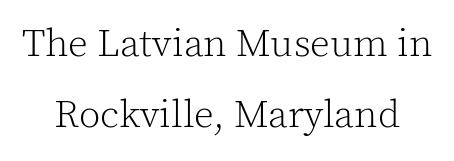
Q: Is the text bold? A: No.
Q: Is the text italic (slanted)? A: No, it is upright.
Q: Is the typeface a serif or a sans-serif typeface? A: Serif.
Q: Is the text underlined? A: No.
Q: Is the spacing between letters normal or unusually wide? A: Normal.
Q: Width (condensed, normal, or wide)? A: Normal.
Q: x-height? A: Medium.
Q: Monospaced? A: No.
